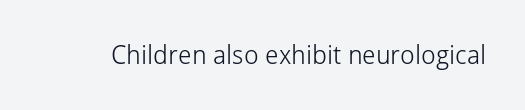
The image shows 26 px text type, upright; set normal letter spacing, not underlined.
